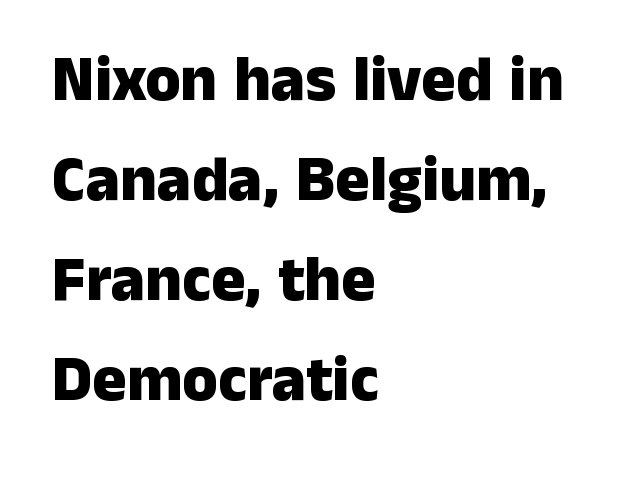
Think of a printed novel: that variable character pitch is what you see here. The baseline area is clear. In terms of letterspacing, this is plain default setting. Each glyph is drawn with heavy, bold strokes. This is the regular roman posture of the typeface. The line-height multiplier appears to be the usual default.
